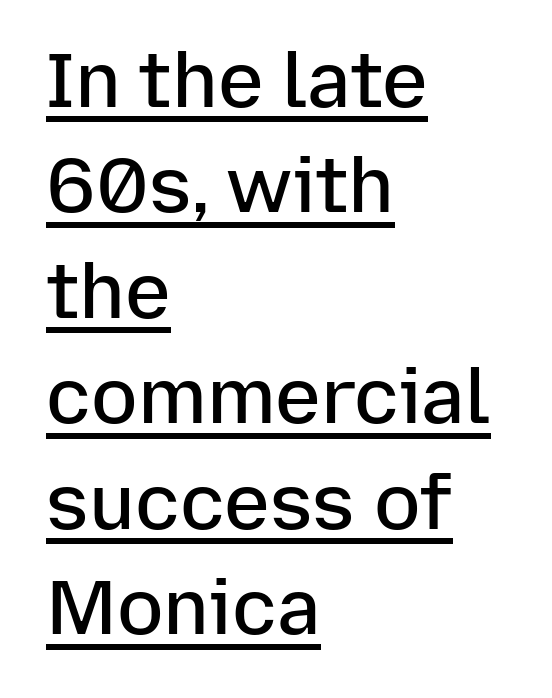
Each letter's strokes conclude bluntly, with no projecting serifs. Is there much room between lines? A standard amount, neither cramped nor airy. In terms of letterspacing, this is plain default setting. Every letter is mildly thick-stroked: semibold rather than bold.
